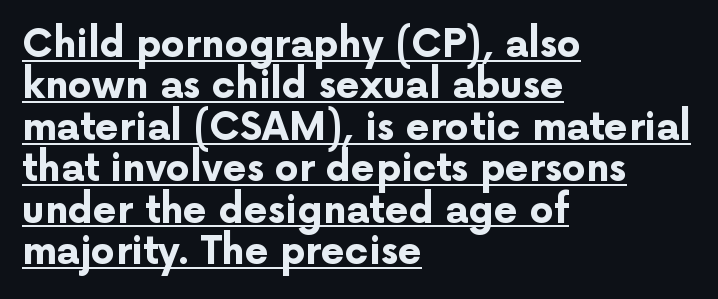
In designer terms, the underline attribute is active on this setting. Line starts are locked; line ends wander. Very little white space separates one row of letters from the next. Serifs: no, the terminals of the letterforms are clean.
